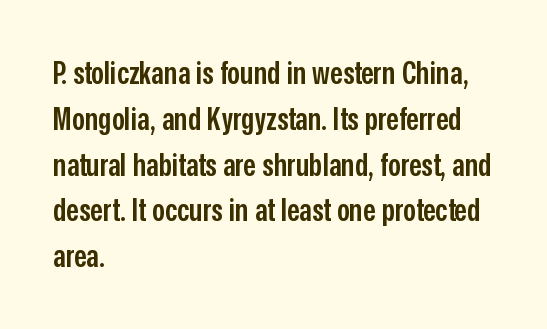
The image shows 32 px semibold, condensed sans-serif type, upright; set left-aligned, normal line spacing (1.43x), normal letter spacing, not underlined; low stroke contrast and a medium x-height.
